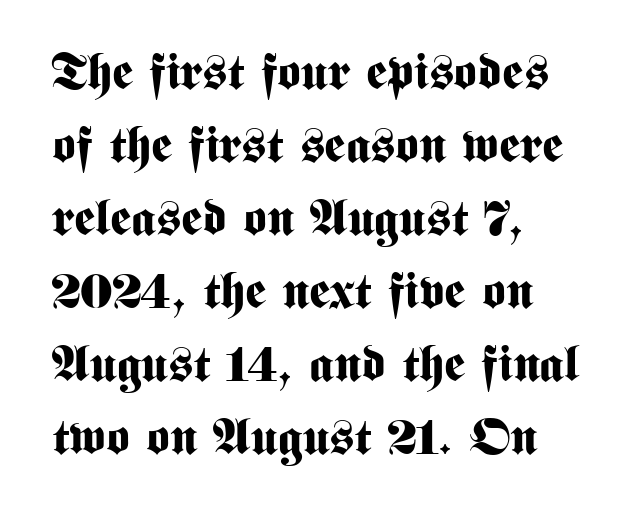
The image shows 50 px bold, condensed sans-serif type, upright; set left-aligned, normal line spacing (1.46x), normal letter spacing, not underlined; medium stroke contrast and a medium x-height.
